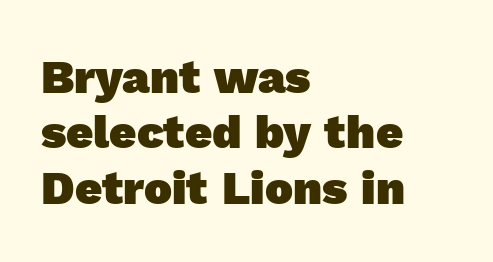
Q: Is the text bold? A: Yes.
Q: Is the typeface a serif or a sans-serif typeface? A: Sans-serif.
Q: Is the text underlined? A: No.
Q: How is the paragraph aligned? A: Left-aligned.
Q: Is the spacing between letters normal or unusually wide? A: Normal.
Q: Width (condensed, normal, or wide)? A: Normal.
Q: x-height? A: Medium.
Q: Monospaced? A: No.
